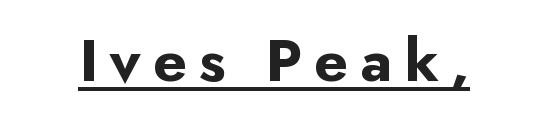
Q: Is the text bold? A: Yes.
Q: Is the text italic (slanted)? A: No, it is upright.
Q: Is the typeface a serif or a sans-serif typeface? A: Sans-serif.
Q: Is the text underlined? A: Yes.
Q: Width (condensed, normal, or wide)? A: Normal.
Q: Stroke contrast? A: Low.
Q: x-height? A: Small.
Q: Monospaced? A: No.
